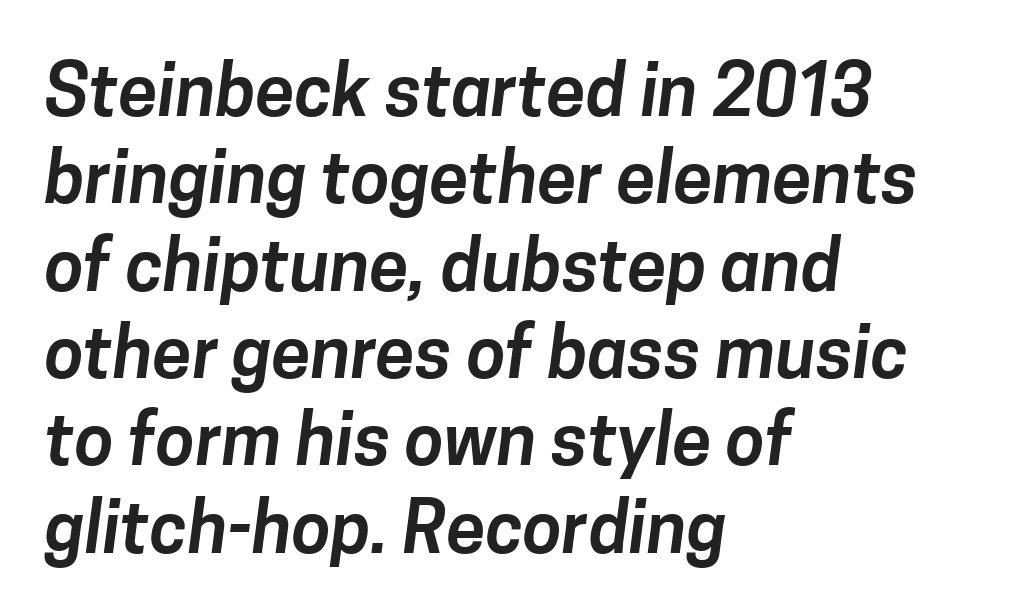
{"serif": "no", "width": "normal", "stroke_contrast": "low", "x_height": "medium", "monospaced": "no", "underline": "no", "align": "left", "line_spacing_ratio": 1.23, "letter_spacing": "normal", "letter_spacing_em": 0.0, "glyph_px": 71}
